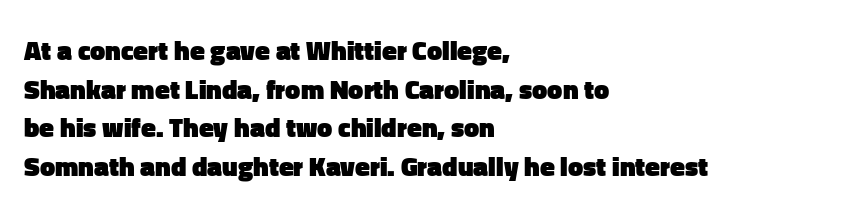
Q: Is the text bold? A: Yes.
Q: Is the text italic (slanted)? A: No, it is upright.
Q: Is the text underlined? A: No.
Q: How is the paragraph aligned? A: Left-aligned.
Q: Is the spacing between letters normal or unusually wide? A: Normal.
Q: Is the spacing between lines tight, normal or loose? A: Normal.
